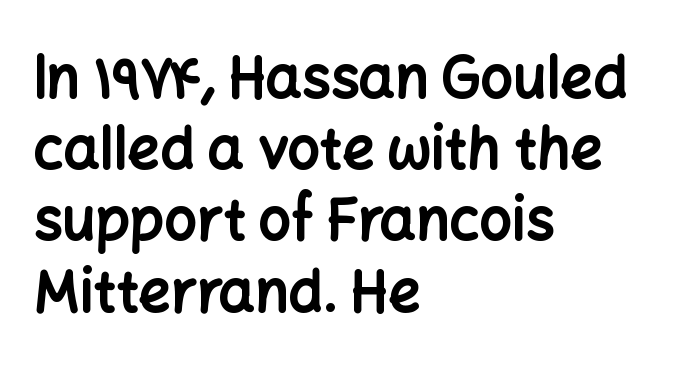
The image shows 57 px bold sans-serif type, upright; set left-aligned, normal line spacing (1.25x), normal letter spacing, not underlined; low stroke contrast and a medium x-height.
